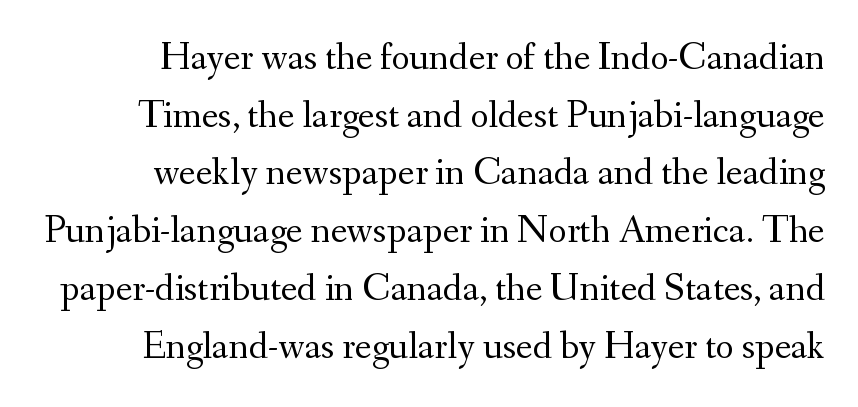
Type style note: has serifs. One glance says typical: line gaps are just what's usual. Is this a fixed-width face? No — the glyphs have proportional, varying widths. The passage is arranged like a letterhead date or caption credit — flush right. Letter spacing: default.
